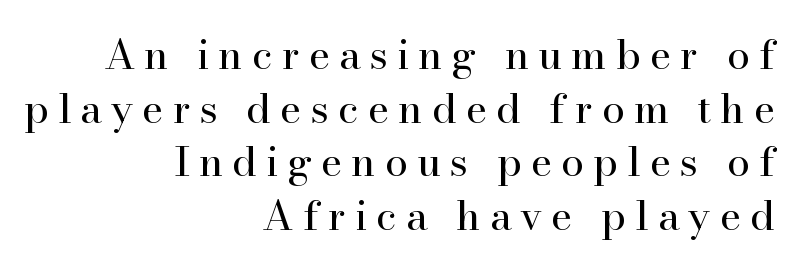
{"serif": "yes", "italic": "no", "bold": "no", "weight": "regular", "width": "normal", "stroke_contrast": "high", "x_height": "small", "monospaced": "no", "underline": "no", "align": "right", "line_spacing": "normal", "line_spacing_ratio": 1.31, "letter_spacing": "wide", "letter_spacing_em": 0.22, "glyph_px": 41}
